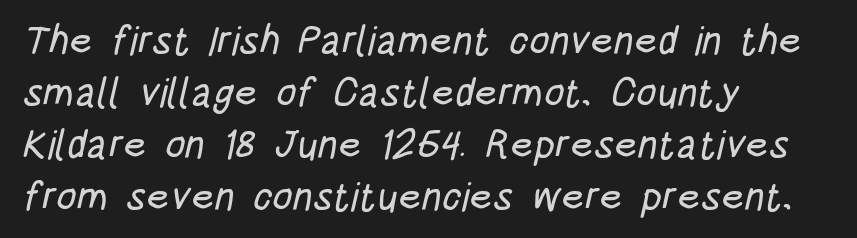
The image shows 40 px condensed sans-serif type; set left-aligned, normal line spacing (1.3x), normal letter spacing, not underlined; low stroke contrast and a large x-height.
